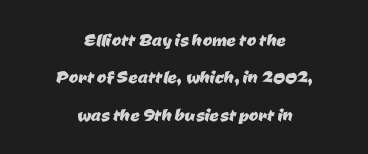
The image shows 23 px text type; set centered, normal line spacing (1.62x), normal letter spacing, not underlined.
